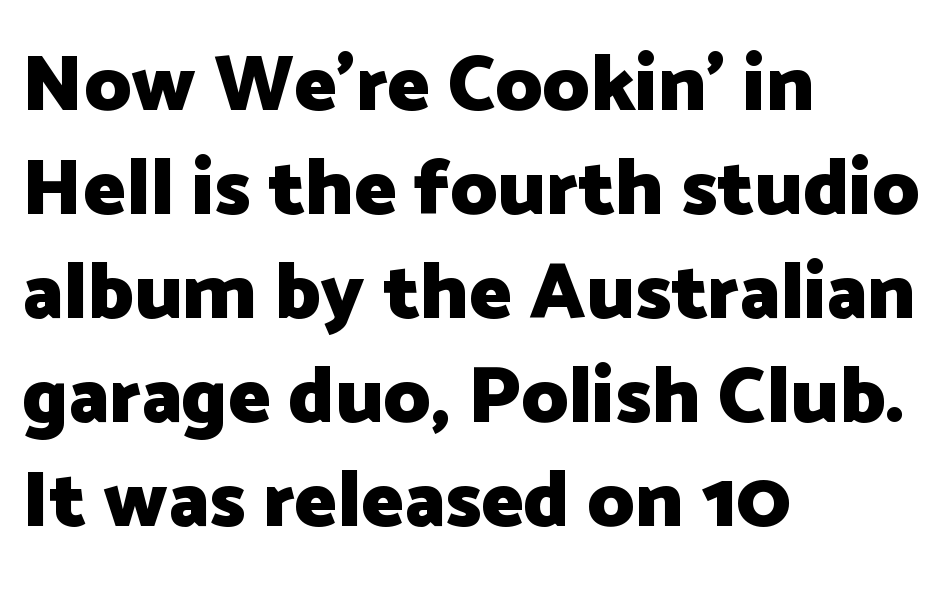
{"serif": "no", "italic": "no", "bold": "yes", "weight": "heavy", "width": "normal", "stroke_contrast": "low", "x_height": "medium", "monospaced": "no", "underline": "no", "align": "left", "line_spacing": "normal", "line_spacing_ratio": 1.3, "letter_spacing": "normal", "letter_spacing_em": 0.0, "glyph_px": 80}
